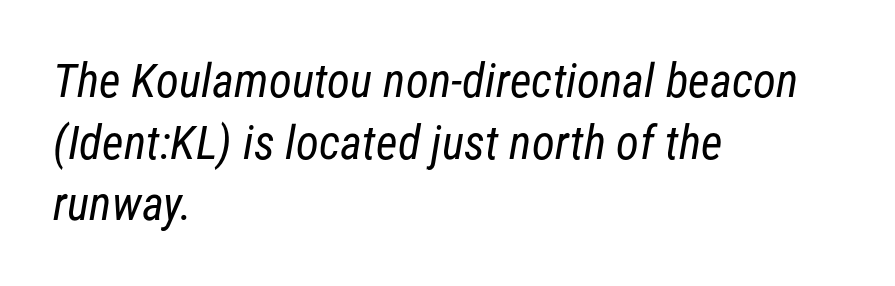
The image shows 47 px regular-weight, condensed sans-serif type; set left-aligned, normal line spacing (1.31x), normal letter spacing, not underlined; low stroke contrast and a medium x-height.
